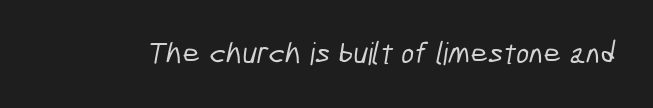
Q: Is the typeface a serif or a sans-serif typeface? A: Sans-serif.
Q: Is the text underlined? A: No.
Q: Is the spacing between letters normal or unusually wide? A: Normal.
Q: Width (condensed, normal, or wide)? A: Condensed.
Q: Stroke contrast? A: Low.
Q: x-height? A: Medium.
Q: Monospaced? A: No.
